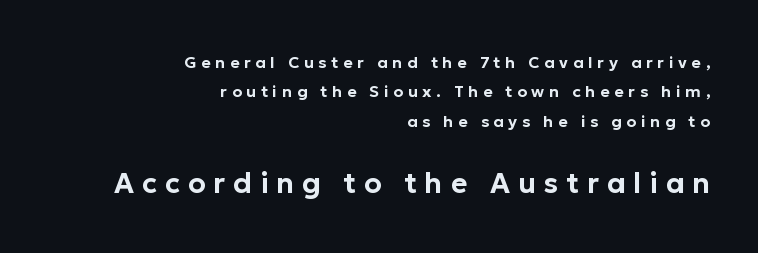
Q: Is the text italic (slanted)? A: No, it is upright.
Q: Is the typeface a serif or a sans-serif typeface? A: Sans-serif.
Q: Is the text underlined? A: No.
Q: How is the paragraph aligned? A: Right-aligned.
Q: Is the spacing between letters normal or unusually wide? A: Unusually wide.
Q: Which block of text is set in a larger size, the first (top) or the second (bottom)? A: The second (bottom) one.
Q: Width (condensed, normal, or wide)? A: Normal.
Q: Stroke contrast? A: Low.
Q: x-height? A: Medium.
Q: Monospaced? A: No.
